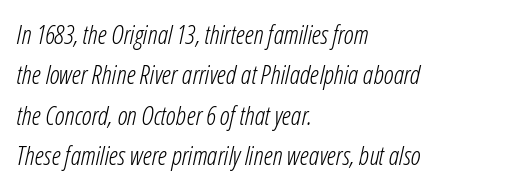
Q: Is the text bold? A: No.
Q: Is the text italic (slanted)? A: Yes, it leans right by about 12 degrees.
Q: Is the text underlined? A: No.
Q: How is the paragraph aligned? A: Left-aligned.
Q: Is the spacing between letters normal or unusually wide? A: Normal.
Q: Is the spacing between lines tight, normal or loose? A: Normal.
